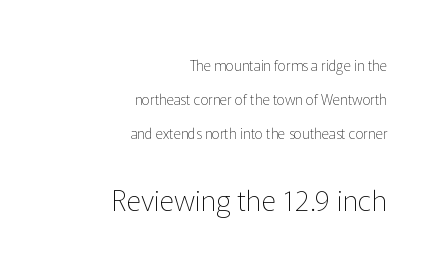
Letter spacing: default. Is this a sans? Yes — the strokes have no serifs. All the whitespace from short lines collects on the left. The face used here is proportionally spaced, like ordinary book or web type. Compared with typical paragraphs, the rows here are farther apart.
